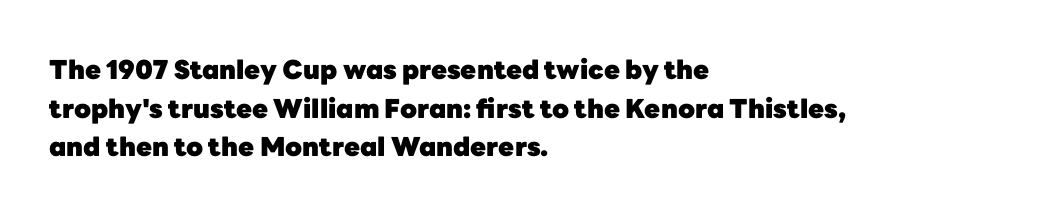
Q: Is the text bold? A: Yes.
Q: Is the text italic (slanted)? A: No, it is upright.
Q: Is the text underlined? A: No.
Q: How is the paragraph aligned? A: Left-aligned.
Q: Is the spacing between letters normal or unusually wide? A: Normal.
Q: Is the spacing between lines tight, normal or loose? A: Normal.
